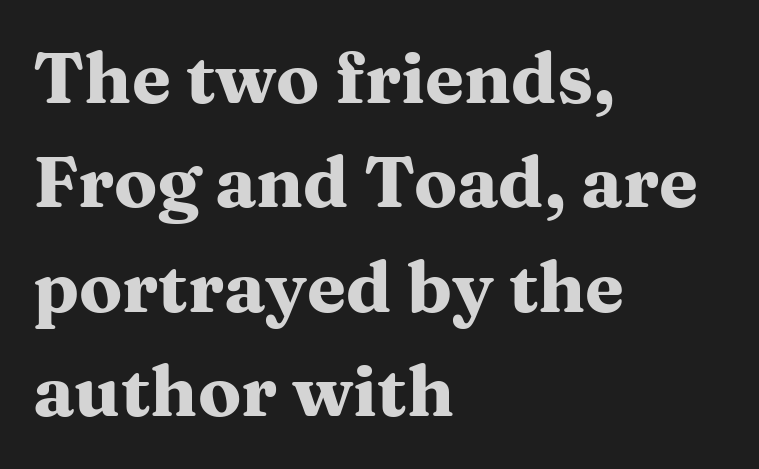
The image shows 71 px heavy, wide serif type, upright; set left-aligned, normal line spacing (1.47x), normal letter spacing, not underlined; medium stroke contrast and a medium x-height.
